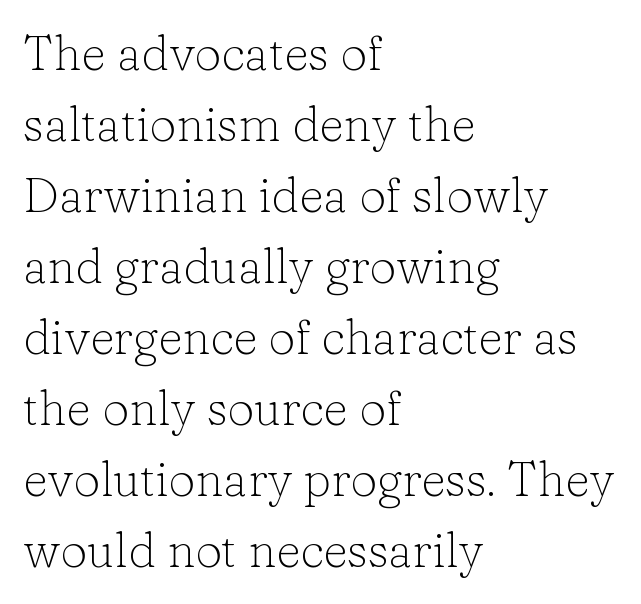
{"serif": "yes", "italic": "no", "bold": "no", "weight": "light", "width": "normal", "stroke_contrast": "low", "x_height": "medium", "monospaced": "no", "underline": "no", "align": "left", "line_spacing": "normal", "line_spacing_ratio": 1.48, "letter_spacing": "normal", "letter_spacing_em": 0.0, "glyph_px": 48}
